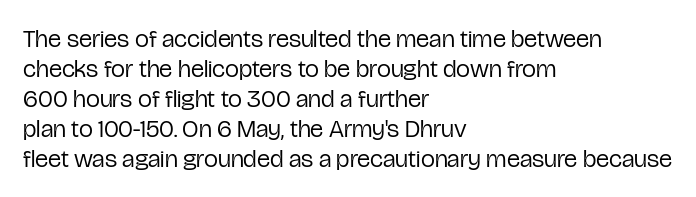
Stem width sits at or under what a default text font uses. Rendered with straight, roman letterforms. In CSS terms this would be text-align: left. Is the letter spacing exaggerated? No — it looks like the ordinary default.
